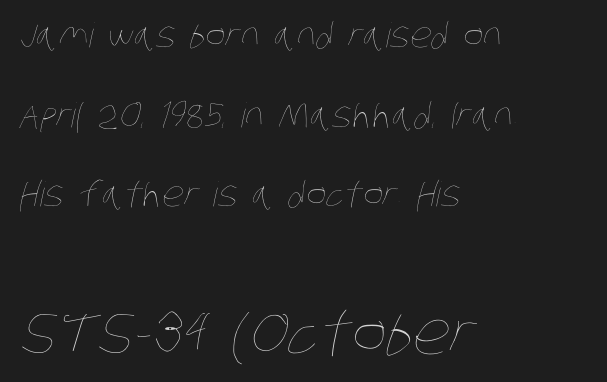
Layout note: lines flush left. Two sizes are in play, and the larger belongs to the second block. The baseline area is clear. Leading is clearly above the norm, producing a sparse column. A quiet, ordinary-to-light weight characterises the typeface. The letters advance in unequal steps, a hallmark of proportional type.
